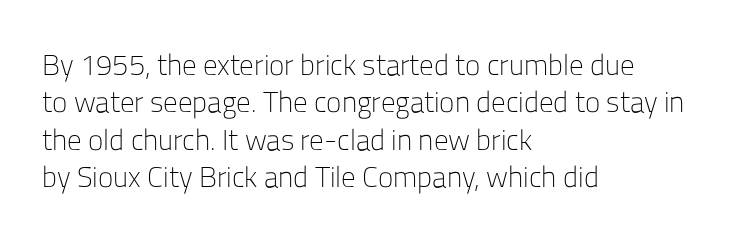
The type is set solid horizontally, with unmodified tracking. Check where the strokes stop: nothing finishes them off — pure sans. Looks like regular typesetting: each glyph gets only the width it needs. The area under the type is left untouched.
